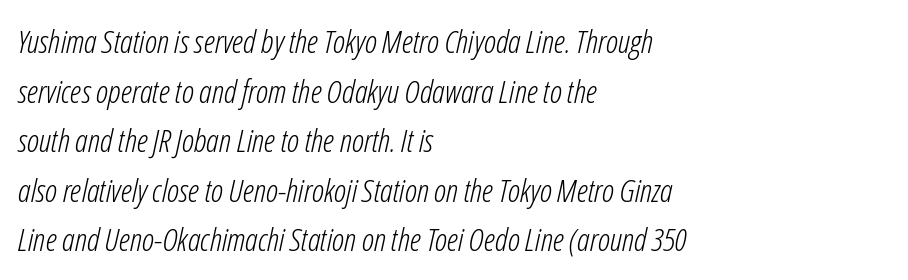
Q: Is the text bold? A: No.
Q: Is the text italic (slanted)? A: Yes, it leans right by about 12 degrees.
Q: Is the text underlined? A: No.
Q: How is the paragraph aligned? A: Left-aligned.
Q: Is the spacing between letters normal or unusually wide? A: Normal.
Q: Is the spacing between lines tight, normal or loose? A: Normal.
Q: Width (condensed, normal, or wide)? A: Condensed.
Q: Stroke contrast? A: Low.
Q: x-height? A: Medium.
Q: Monospaced? A: No.
